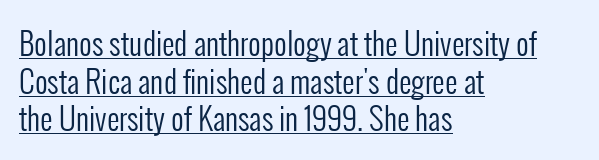
This sample uses an upright cut, with every glyph sitting square on the baseline. Stroke thickness stays within the range of a standard reading face or lighter. What decoration does the sample have? An underline. The setting favours the left margin, as ordinary paragraphs usually do.
